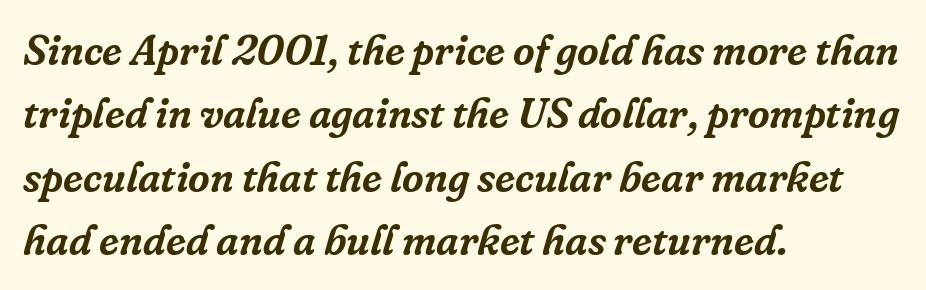
Q: Is the text italic (slanted)? A: Yes, it leans right by about 16 degrees.
Q: Is the typeface a serif or a sans-serif typeface? A: Serif.
Q: Is the text underlined? A: No.
Q: How is the paragraph aligned? A: Left-aligned.
Q: Is the spacing between letters normal or unusually wide? A: Normal.
Q: Is the spacing between lines tight, normal or loose? A: Normal.
Q: Width (condensed, normal, or wide)? A: Normal.
Q: Stroke contrast? A: Low.
Q: x-height? A: Medium.
Q: Monospaced? A: No.
